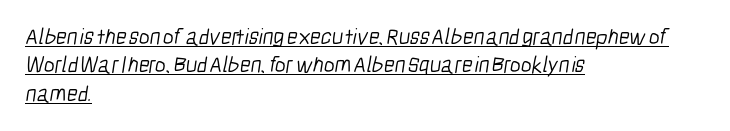
The passage is arranged the way most books set body copy — flush left. What stands out about the letter spacing? Nothing — it is the standard amount. This is underlined copy, the kind a proofreader might mark for attention. Vertical stems look standard width or narrower in stroke.
